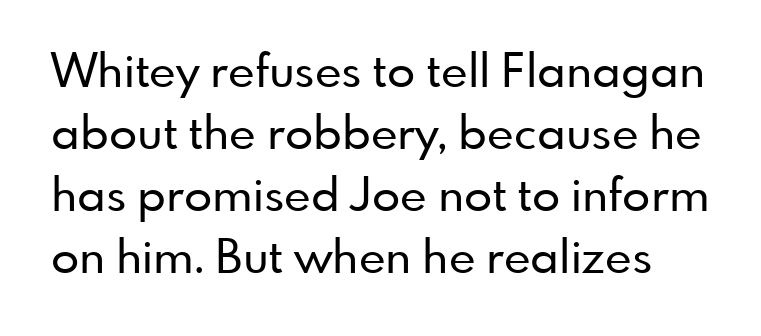
Nobody touched the tracking dial on this one. The passage shown stacks its lines at a standard gap. Decoration check: the copy has no underline. The passage shown is typed in a proportional face where columns would drift. If you drew a line through each stem, it would be perfectly vertical. Nothing sits at the stroke ends, so this counts as sans-serif.
